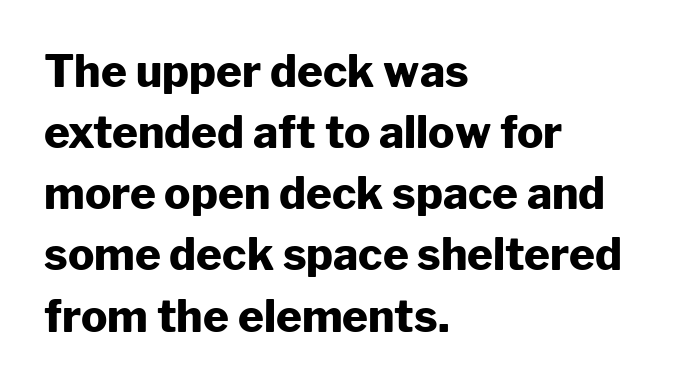
This sample uses an upright cut, with every glyph sitting square on the baseline. Each letter keeps its own natural width here, so spacing adapts to shape. These lines stack with their left ends in a neat column. The typesetting leans heavy: a genuine bold. Words float on clear page, feet unadorned. I'd call this a sans setting — the letters go barefoot.
